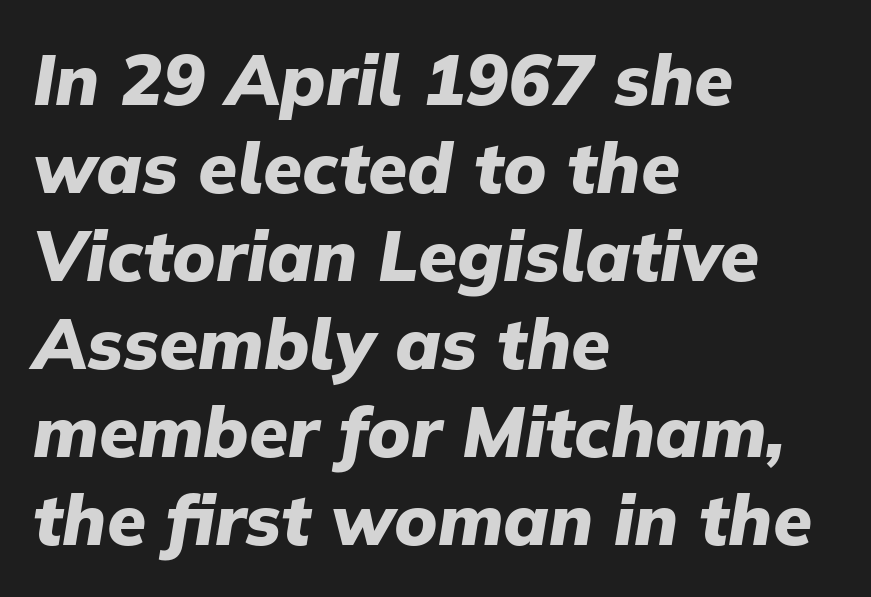
The image shows 71 px heavy type, italic (leaning right); set left-aligned, line spacing 1.24x, normal letter spacing, not underlined; low stroke contrast and a medium x-height.
